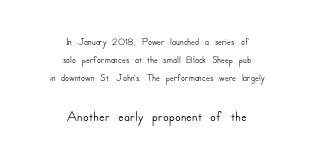
The image shows 21 px text type, upright; set centered, normal line spacing (1.28x), normal letter spacing, not underlined; the second (bottom) block is 1.5x larger.
